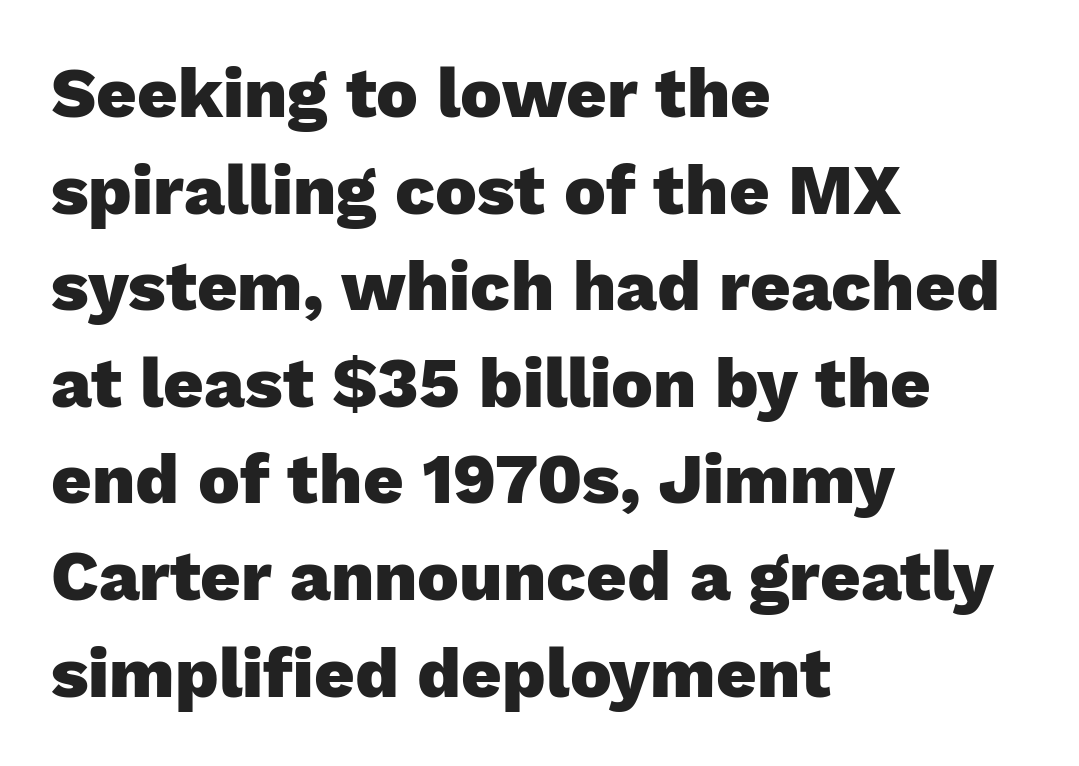
Q: Is the text bold? A: Yes.
Q: Is the text italic (slanted)? A: No, it is upright.
Q: Is the typeface a serif or a sans-serif typeface? A: Sans-serif.
Q: Is the text underlined? A: No.
Q: How is the paragraph aligned? A: Left-aligned.
Q: Is the spacing between letters normal or unusually wide? A: Normal.
Q: Is the spacing between lines tight, normal or loose? A: Normal.
Q: Width (condensed, normal, or wide)? A: Normal.
Q: Stroke contrast? A: Low.
Q: x-height? A: Medium.
Q: Monospaced? A: No.
